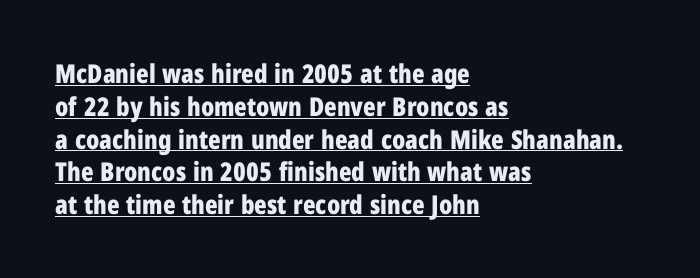
The image shows 26 px bold type, upright; set left-aligned, normal line spacing (1.26x), normal letter spacing, underlined.
